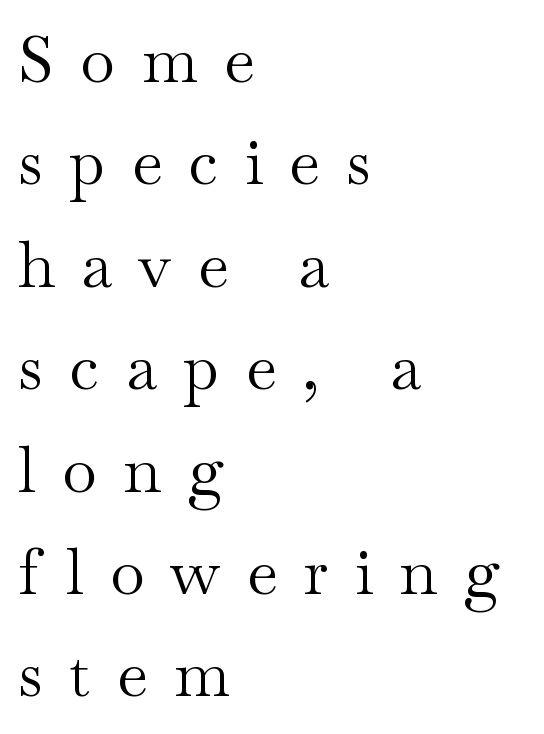
Q: Is the text bold? A: No.
Q: Is the text italic (slanted)? A: No, it is upright.
Q: Is the typeface a serif or a sans-serif typeface? A: Serif.
Q: Is the text underlined? A: No.
Q: How is the paragraph aligned? A: Left-aligned.
Q: Is the spacing between letters normal or unusually wide? A: Unusually wide.
Q: Is the spacing between lines tight, normal or loose? A: Normal.
Q: Width (condensed, normal, or wide)? A: Wide.
Q: Stroke contrast? A: Medium.
Q: x-height? A: Small.
Q: Monospaced? A: No.
